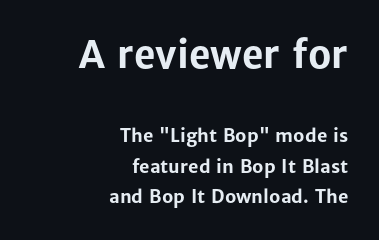
{"serif": "no", "italic": "no", "bold": "yes", "weight": "bold", "width": "normal", "stroke_contrast": "low", "x_height": "medium", "monospaced": "no", "underline": "no", "align": "right", "line_spacing_ratio": 1.71, "letter_spacing": "normal", "letter_spacing_em": 0.0, "larger_block": "first", "size_ratio": 2.06, "glyph_px": 37}
